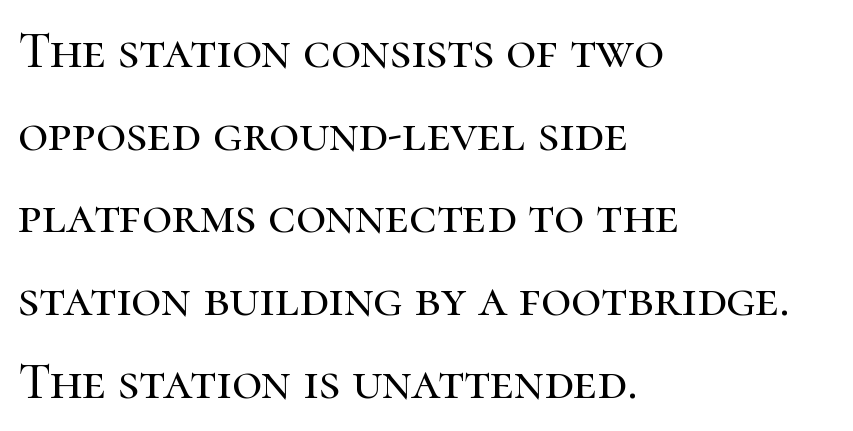
{"serif": "yes", "italic": "no", "width": "normal", "stroke_contrast": "high", "x_height": "medium", "monospaced": "no", "underline": "no", "align": "left", "line_spacing": "normal", "line_spacing_ratio": 1.59, "letter_spacing": "normal", "letter_spacing_em": 0.0, "glyph_px": 52}
